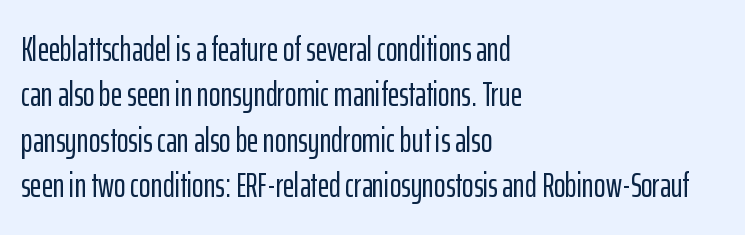
{"serif": "no", "italic": "no", "width": "condensed", "stroke_contrast": "low", "x_height": "medium", "monospaced": "no", "underline": "no", "align": "left", "line_spacing": "normal", "line_spacing_ratio": 1.3, "letter_spacing": "normal", "letter_spacing_em": 0.0, "glyph_px": 35}
